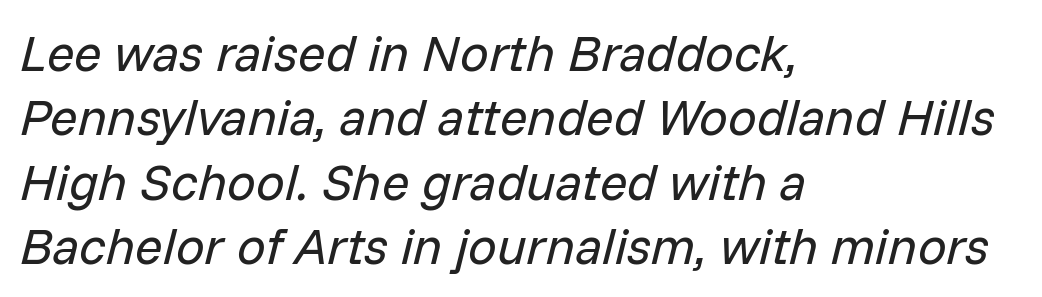
{"italic": "yes", "lean": "right", "slant_degrees": 14, "bold": "no", "weight": "regular", "width": "normal", "stroke_contrast": "low", "x_height": "medium", "monospaced": "no", "underline": "no", "align": "left", "line_spacing": "normal", "line_spacing_ratio": 1.26, "letter_spacing": "normal", "letter_spacing_em": 0.0, "glyph_px": 51}
